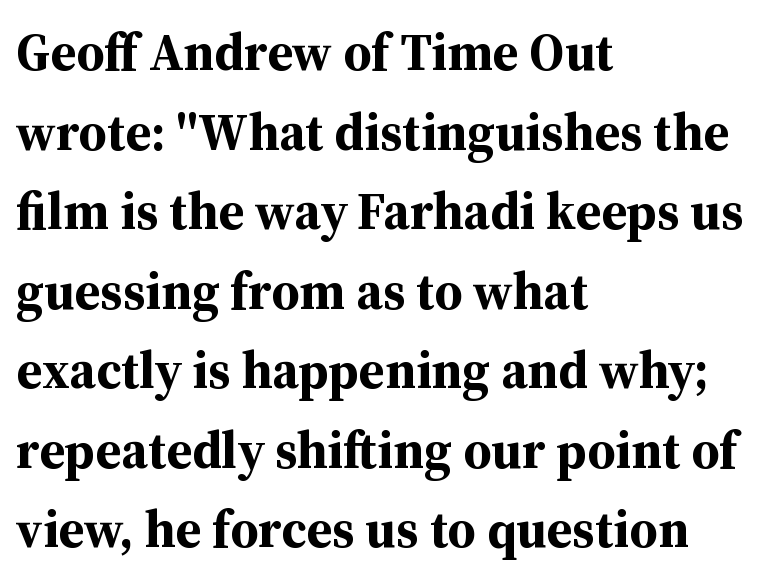
The image shows 52 px bold serif type, upright; set left-aligned, normal line spacing (1.53x), normal letter spacing, not underlined; medium stroke contrast and a medium x-height.
